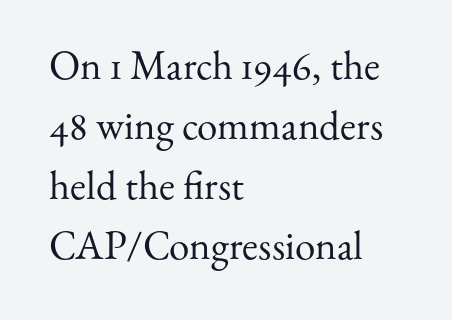
Q: Is the text bold? A: No.
Q: Is the text italic (slanted)? A: No, it is upright.
Q: Is the typeface a serif or a sans-serif typeface? A: Serif.
Q: Is the text underlined? A: No.
Q: How is the paragraph aligned? A: Left-aligned.
Q: Is the spacing between letters normal or unusually wide? A: Normal.
Q: Is the spacing between lines tight, normal or loose? A: Normal.
Q: Width (condensed, normal, or wide)? A: Normal.
Q: Stroke contrast? A: Medium.
Q: x-height? A: Small.
Q: Monospaced? A: No.
